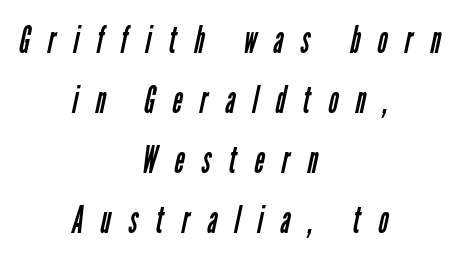
{"serif": "no", "bold": "no", "weight": "regular", "width": "condensed", "stroke_contrast": "low", "x_height": "medium", "monospaced": "no", "underline": "no", "align": "center", "line_spacing": "normal", "line_spacing_ratio": 1.58, "letter_spacing": "wide", "letter_spacing_em": 0.46, "glyph_px": 38}
